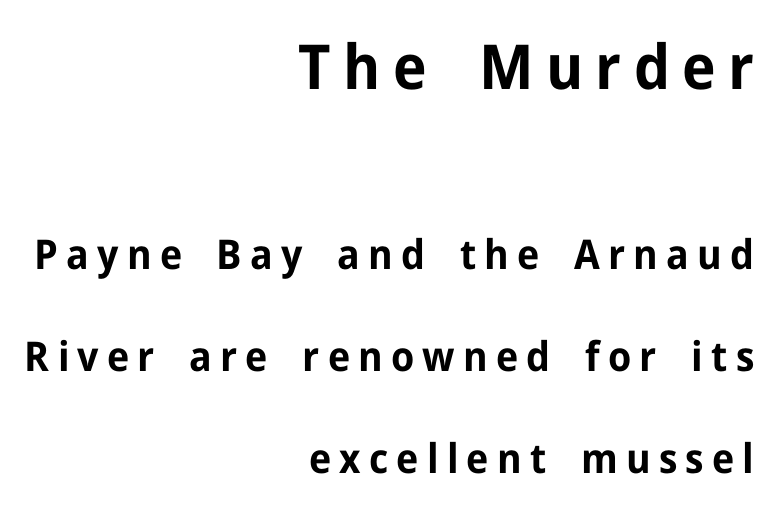
{"serif": "no", "italic": "no", "bold": "yes", "weight": "bold", "width": "normal", "stroke_contrast": "low", "x_height": "medium", "monospaced": "no", "underline": "no", "align": "right", "line_spacing": "loose", "line_spacing_ratio": 2.48, "letter_spacing": "wide", "letter_spacing_em": 0.2, "larger_block": "first", "size_ratio": 1.51, "glyph_px": 62}
